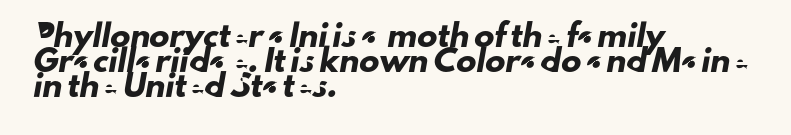
The image shows 20 px text type; set left-aligned, normal line spacing (1.26x), normal letter spacing, not underlined.
